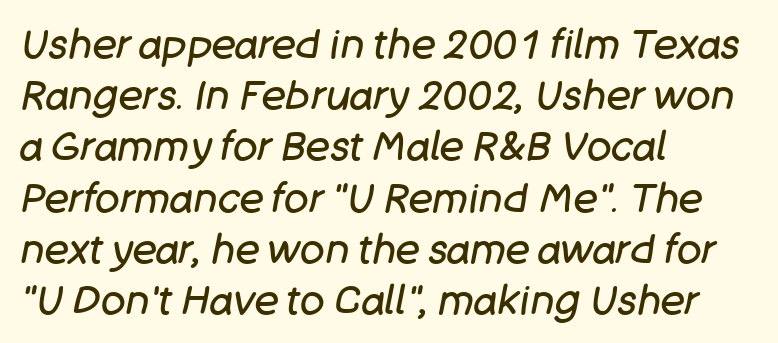
{"italic": "yes", "lean": "right", "slant_degrees": 11, "bold": "no", "weight": "regular", "width": "normal", "stroke_contrast": "low", "x_height": "large", "monospaced": "no", "underline": "no", "align": "left", "line_spacing": "normal", "line_spacing_ratio": 1.25, "letter_spacing": "normal", "letter_spacing_em": 0.0, "glyph_px": 41}
